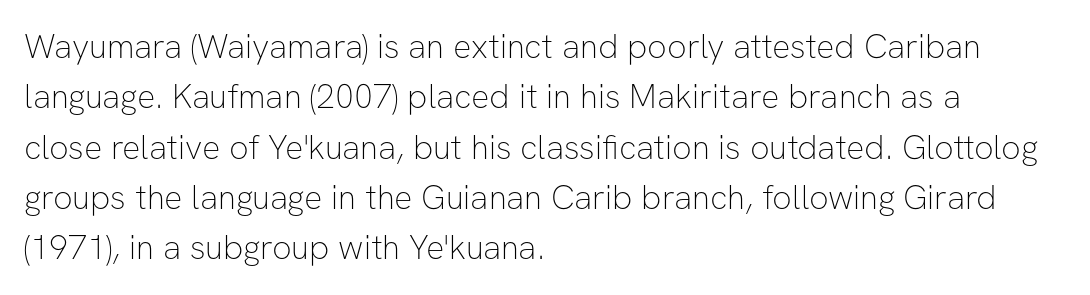
{"serif": "no", "italic": "no", "bold": "no", "weight": "thin", "width": "normal", "stroke_contrast": "low", "x_height": "medium", "monospaced": "no", "underline": "no", "align": "left", "line_spacing": "normal", "line_spacing_ratio": 1.48, "letter_spacing": "normal", "letter_spacing_em": 0.0, "glyph_px": 34}
